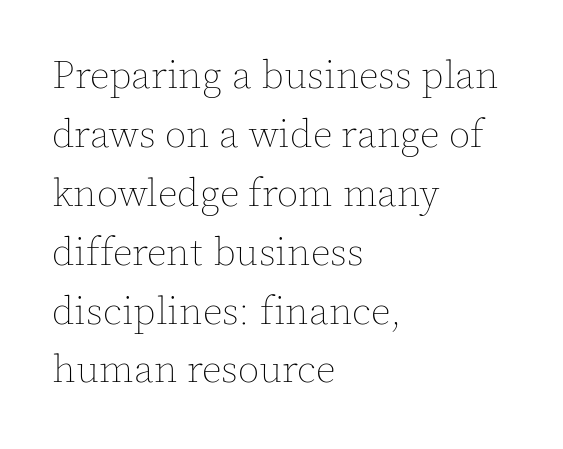
Q: Is the text bold? A: No.
Q: Is the text italic (slanted)? A: No, it is upright.
Q: Is the text underlined? A: No.
Q: How is the paragraph aligned? A: Left-aligned.
Q: Is the spacing between letters normal or unusually wide? A: Normal.
Q: Is the spacing between lines tight, normal or loose? A: Normal.
Q: Width (condensed, normal, or wide)? A: Normal.
Q: x-height? A: Medium.
Q: Monospaced? A: No.
